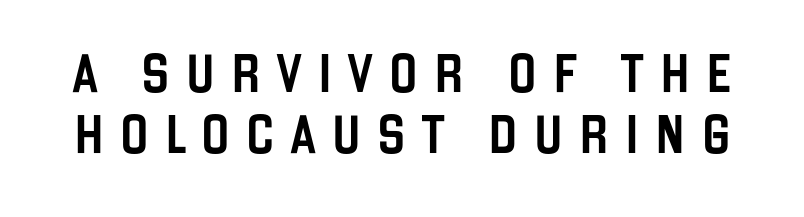
Spacing verdict: proportional, widths tailored to each character. This is the regular roman posture of the typeface. You could only call the tracking loose — the letters float apart. The space between consecutive lines is moderate. No word sits above an underline. Nothing sits at the stroke ends, so this counts as sans-serif.
